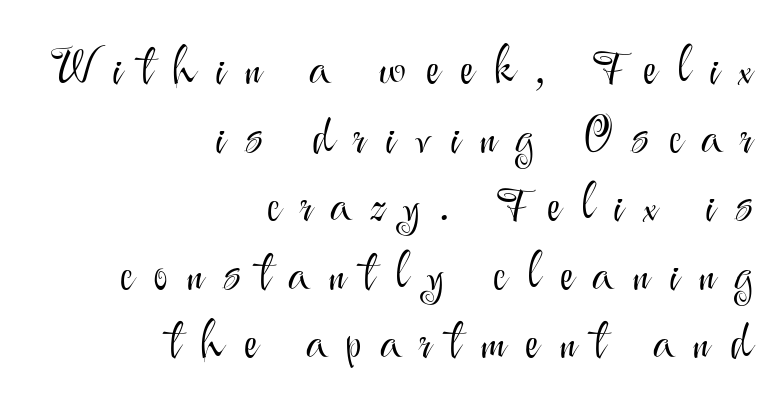
Letter spacing: wide. You could not count columns in this text — the font is proportionally spaced. If you drew a ruler down the right edge, every line would touch it. This reads as an unemphasized weight, regular at the heaviest. The font family rendered here belongs to the sans-serif group.
